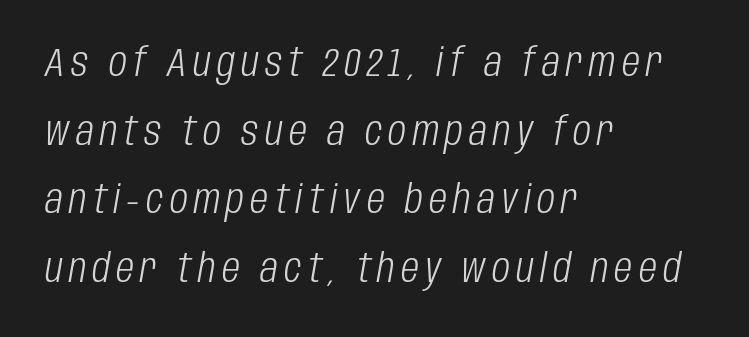
{"italic": "yes", "lean": "right", "slant_degrees": 10, "bold": "no", "weight": "light", "width": "condensed", "stroke_contrast": "low", "x_height": "large", "monospaced": "no", "underline": "no", "align": "left", "line_spacing_ratio": 1.76, "glyph_px": 39}
